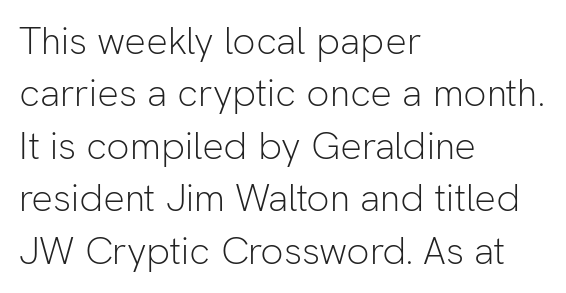
Q: Is the text bold? A: No.
Q: Is the text italic (slanted)? A: No, it is upright.
Q: Is the typeface a serif or a sans-serif typeface? A: Sans-serif.
Q: Is the text underlined? A: No.
Q: How is the paragraph aligned? A: Left-aligned.
Q: Is the spacing between letters normal or unusually wide? A: Normal.
Q: Is the spacing between lines tight, normal or loose? A: Normal.
Q: Width (condensed, normal, or wide)? A: Normal.
Q: Stroke contrast? A: Low.
Q: x-height? A: Medium.
Q: Monospaced? A: No.
